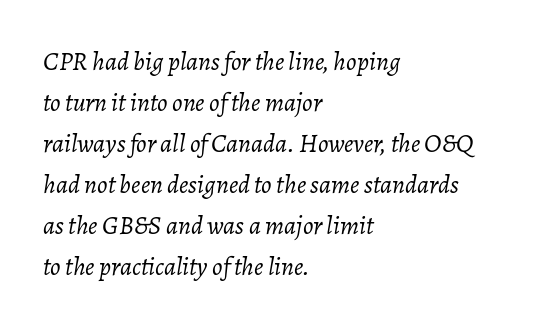
{"italic": "yes", "lean": "right", "slant_degrees": 7, "bold": "no", "underline": "no", "align": "left", "line_spacing": "normal", "line_spacing_ratio": 1.58, "letter_spacing": "normal", "letter_spacing_em": 0.0, "glyph_px": 26}
